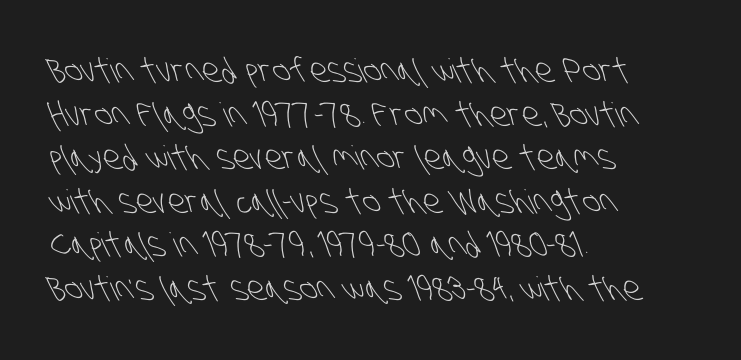
Q: Is the text bold? A: No.
Q: Is the typeface a serif or a sans-serif typeface? A: Sans-serif.
Q: Is the text underlined? A: No.
Q: How is the paragraph aligned? A: Left-aligned.
Q: Is the spacing between letters normal or unusually wide? A: Normal.
Q: Is the spacing between lines tight, normal or loose? A: Normal.
Q: Width (condensed, normal, or wide)? A: Condensed.
Q: Stroke contrast? A: Low.
Q: x-height? A: Large.
Q: Monospaced? A: No.
